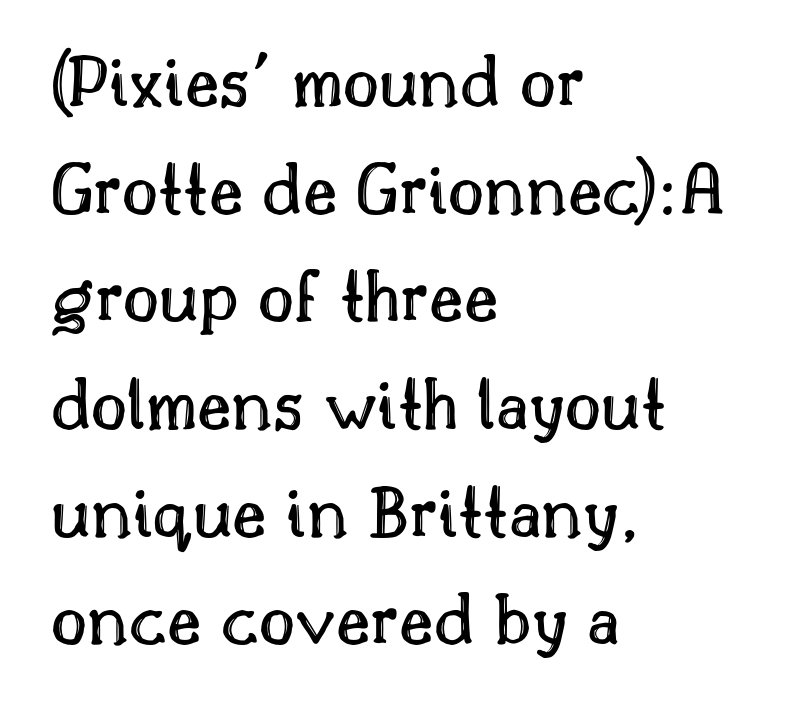
The image shows 78 px text type, upright; set left-aligned, normal line spacing (1.38x), normal letter spacing, not underlined; a small x-height.
